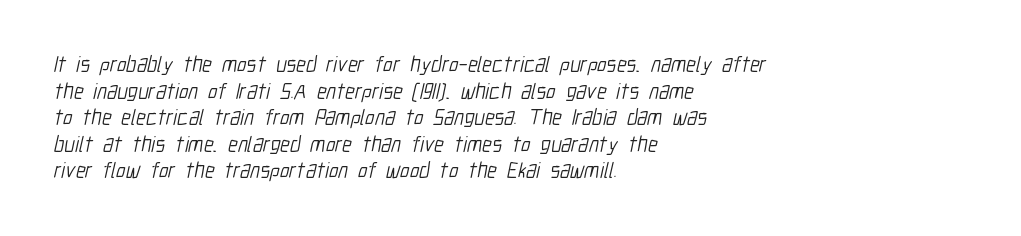
Q: Is the text bold? A: No.
Q: Is the text underlined? A: No.
Q: How is the paragraph aligned? A: Left-aligned.
Q: Is the spacing between letters normal or unusually wide? A: Normal.
